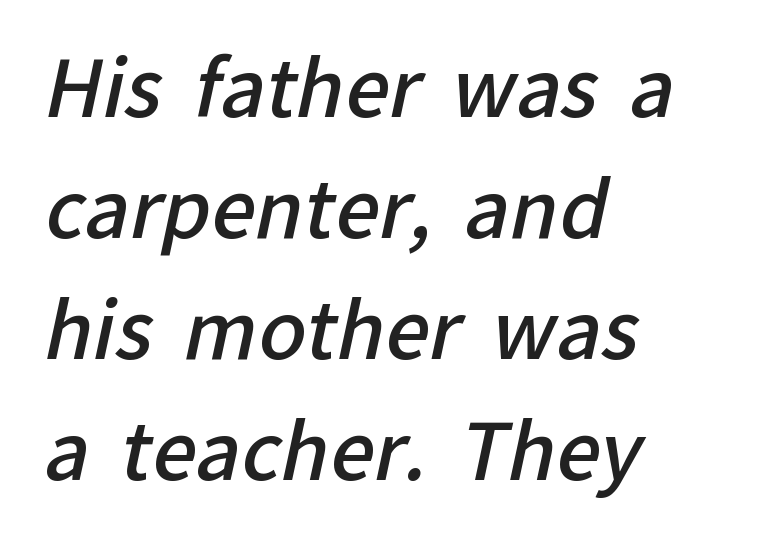
Regarding leading, the lines here are spaced in the standard way. Regarding serifs, this sample does without them. The characters look somewhat weighty, a semibold short of true bold. What stands out about the letter spacing? Nothing — it is the standard amount. You could not count columns in this text — the font is proportionally spaced. Alignment: flush left.
